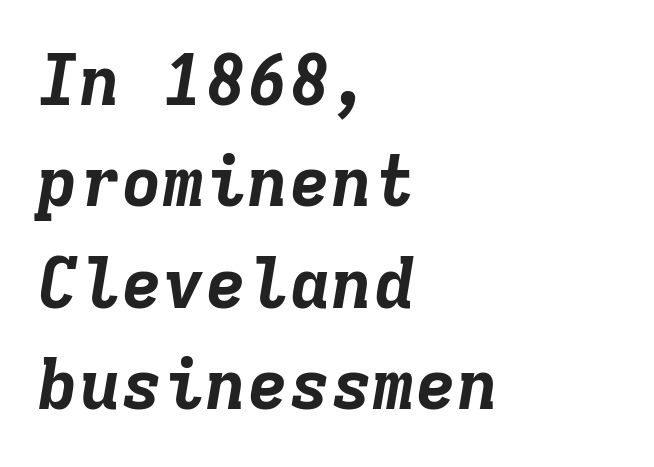
Q: Is the text bold? A: Yes.
Q: Is the text italic (slanted)? A: Yes, it leans right by about 9 degrees.
Q: Is the text underlined? A: No.
Q: How is the paragraph aligned? A: Left-aligned.
Q: Is the spacing between letters normal or unusually wide? A: Normal.
Q: Is the spacing between lines tight, normal or loose? A: Normal.
Q: Width (condensed, normal, or wide)? A: Normal.
Q: Stroke contrast? A: Low.
Q: x-height? A: Medium.
Q: Monospaced? A: Yes.
